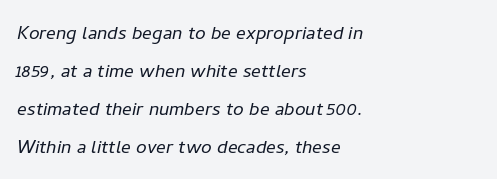
{"italic": "yes", "lean": "right", "slant_degrees": 11, "bold": "no", "underline": "no", "align": "left", "line_spacing": "normal", "line_spacing_ratio": 1.59, "letter_spacing": "normal", "letter_spacing_em": 0.0, "glyph_px": 24}
